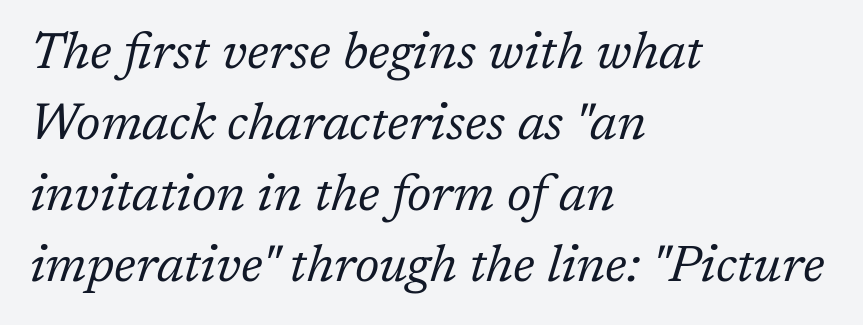
{"serif": "yes", "italic": "yes", "lean": "right", "slant_degrees": 17, "bold": "no", "weight": "regular", "width": "normal", "stroke_contrast": "low", "x_height": "medium", "monospaced": "no", "underline": "no", "align": "left", "line_spacing": "normal", "line_spacing_ratio": 1.39, "letter_spacing": "normal", "letter_spacing_em": 0.0, "glyph_px": 51}
